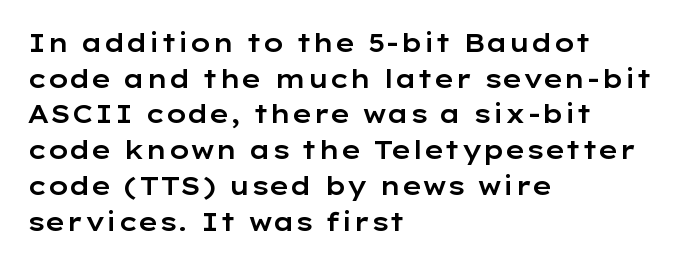
{"italic": "no", "underline": "no", "align": "left", "line_spacing": "normal", "line_spacing_ratio": 1.43, "letter_spacing": "normal", "letter_spacing_em": 0.0, "glyph_px": 25}
